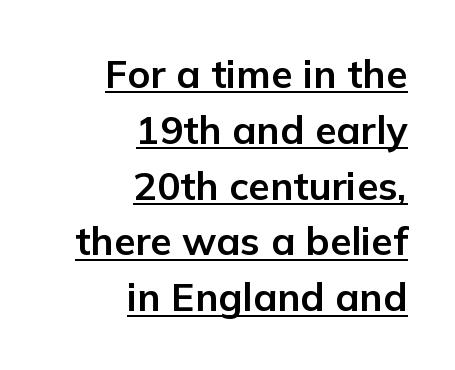
{"serif": "no", "italic": "no", "bold": "yes", "weight": "bold", "width": "normal", "stroke_contrast": "low", "x_height": "medium", "monospaced": "no", "underline": "yes", "align": "right", "line_spacing": "normal", "line_spacing_ratio": 1.43, "letter_spacing": "normal", "letter_spacing_em": 0.0, "glyph_px": 39}
